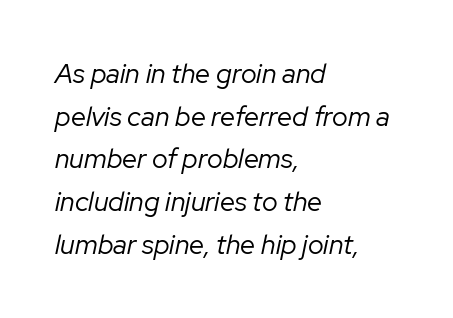
{"italic": "yes", "lean": "right", "slant_degrees": 12, "bold": "no", "underline": "no", "align": "left", "line_spacing": "normal", "line_spacing_ratio": 1.58, "letter_spacing": "normal", "letter_spacing_em": 0.0, "glyph_px": 27}
